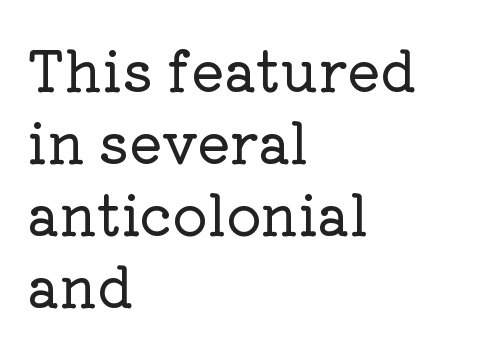
Line starts are locked; line ends wander. Note the varied advance widths — an 'i' is clearly narrower than an 'm'. Rows of type keep a routine distance in the vertical direction. No word sits above an underline. Spacing between characters is what you'd get straight out of the box.
